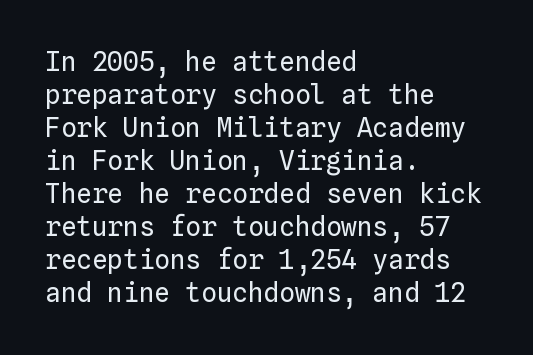
The image shows 26 px text type, upright; set left-aligned, normal line spacing (1.27x), normal letter spacing, not underlined.
